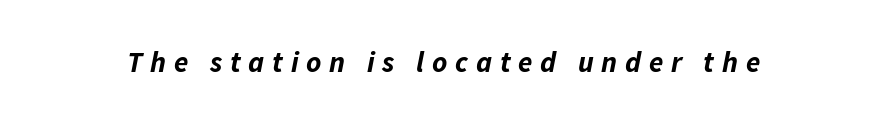
Q: Is the text bold? A: Yes.
Q: Is the text italic (slanted)? A: Yes, it leans right by about 11 degrees.
Q: Is the text underlined? A: No.
Q: Is the spacing between letters normal or unusually wide? A: Unusually wide.
Q: Width (condensed, normal, or wide)? A: Normal.
Q: Stroke contrast? A: Low.
Q: x-height? A: Medium.
Q: Monospaced? A: No.
